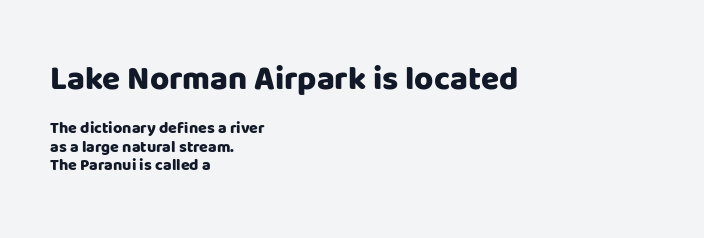
The image shows 33 px heavy sans-serif type, upright; set left-aligned, tight line spacing (1.15x), normal letter spacing, not underlined; the first (top) block is 2.06x larger; low stroke contrast and a large x-height.
